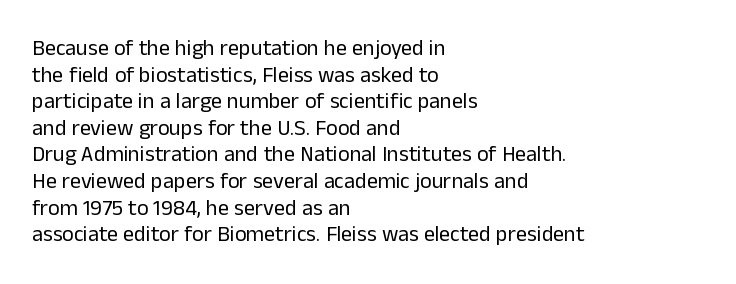
{"italic": "no", "bold": "no", "underline": "no", "align": "left", "line_spacing_ratio": 1.21, "letter_spacing": "normal", "letter_spacing_em": 0.0, "glyph_px": 22}
